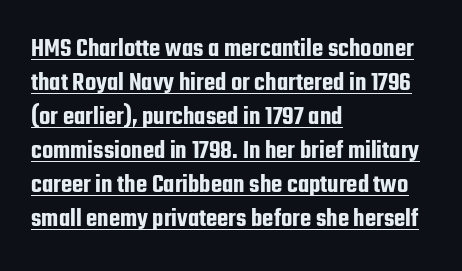
Q: Is the text italic (slanted)? A: No, it is upright.
Q: Is the text underlined? A: Yes.
Q: How is the paragraph aligned? A: Left-aligned.
Q: Is the spacing between letters normal or unusually wide? A: Normal.
Q: Is the spacing between lines tight, normal or loose? A: Normal.
